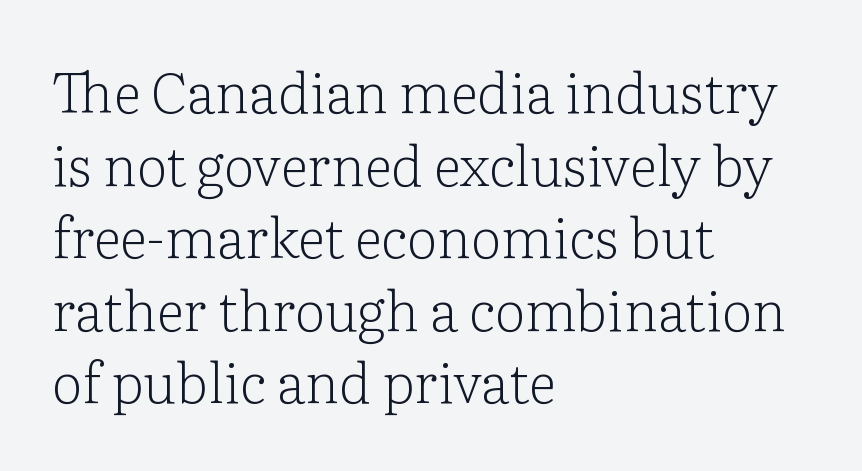
To sum up the face: it has serifs. The tracking reads as untouched default to a designer's eye. Nothing heavy about these letters — not bold at all. Posture: upright roman. The space beneath each line is pristine and unruled.
